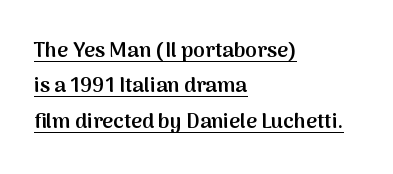
The image shows 21 px text type, upright; set left-aligned, normal line spacing (1.69x), normal letter spacing, underlined.
